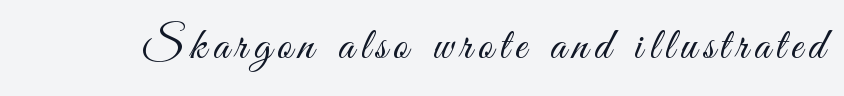
{"serif": "no", "bold": "no", "weight": "light", "width": "condensed", "stroke_contrast": "medium", "x_height": "small", "monospaced": "no", "underline": "no", "glyph_px": 45}
